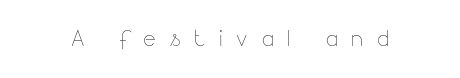
The image shows 30 px thin type, upright; set unusually wide letter spacing (+0.46 em), not underlined; low stroke contrast and a small x-height.
